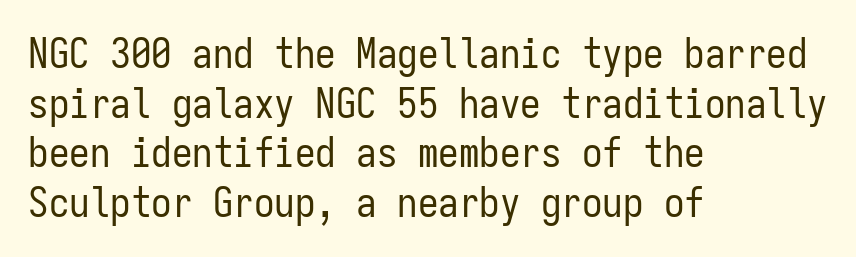
The image shows 41 px regular-weight, condensed sans-serif type, upright, monospaced; set left-aligned, line spacing 1.21x, normal letter spacing, not underlined; low stroke contrast and a medium x-height.
